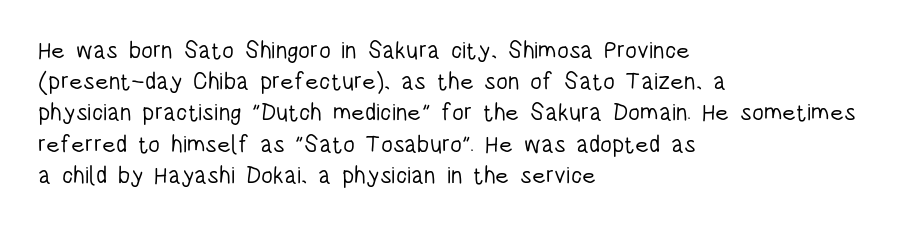
{"italic": "no", "bold": "no", "underline": "no", "align": "left", "line_spacing": "normal", "line_spacing_ratio": 1.3, "letter_spacing": "normal", "letter_spacing_em": 0.0, "glyph_px": 24}
